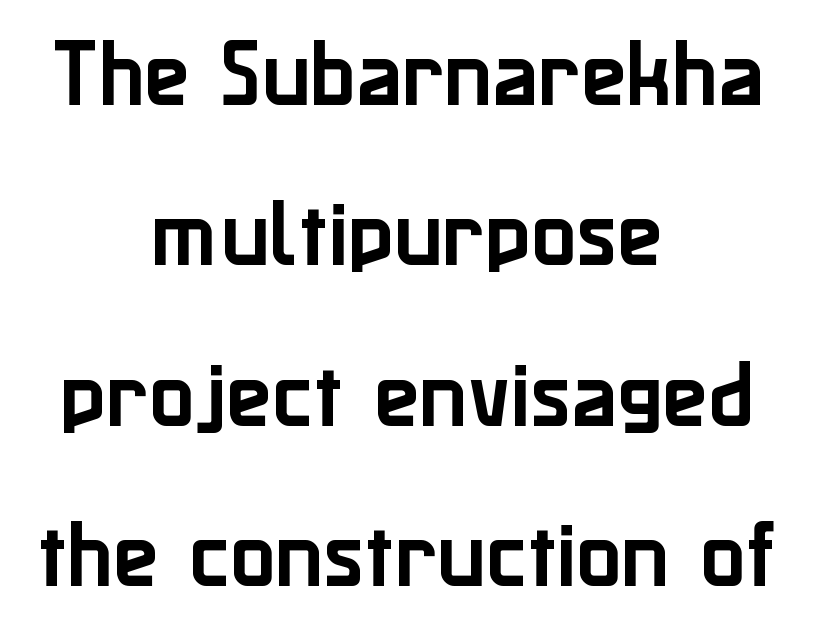
Q: Is the text italic (slanted)? A: No, it is upright.
Q: Is the typeface a serif or a sans-serif typeface? A: Sans-serif.
Q: Is the text underlined? A: No.
Q: How is the paragraph aligned? A: Centered.
Q: Is the spacing between letters normal or unusually wide? A: Normal.
Q: Is the spacing between lines tight, normal or loose? A: Loose.
Q: Width (condensed, normal, or wide)? A: Normal.
Q: Stroke contrast? A: Low.
Q: x-height? A: Medium.
Q: Monospaced? A: No.
